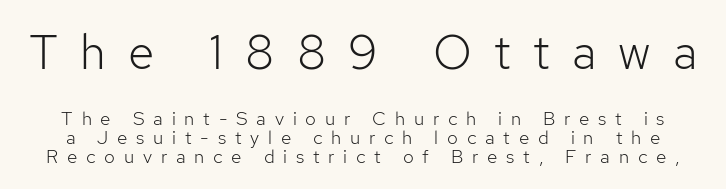
Leading is clearly below the norm, producing a dense column. Posture: upright roman. You could not count columns in this text — the font is proportionally spaced. The letterforms stand isolated, each surrounded by extra space.
